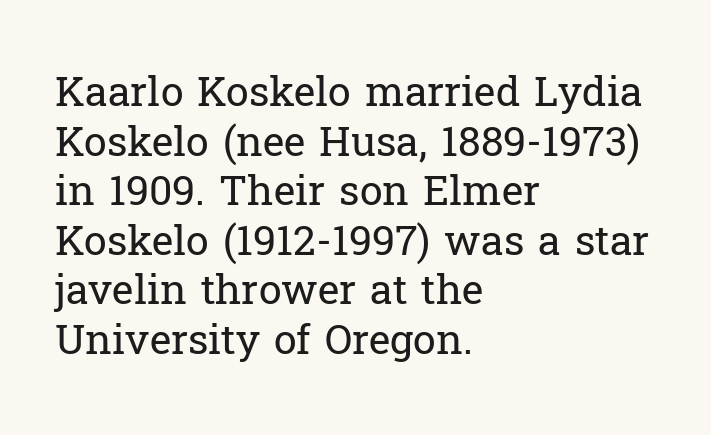
Q: Is the text bold? A: No.
Q: Is the text italic (slanted)? A: No, it is upright.
Q: Is the typeface a serif or a sans-serif typeface? A: Serif.
Q: Is the text underlined? A: No.
Q: How is the paragraph aligned? A: Left-aligned.
Q: Is the spacing between letters normal or unusually wide? A: Normal.
Q: Width (condensed, normal, or wide)? A: Normal.
Q: Stroke contrast? A: Low.
Q: x-height? A: Medium.
Q: Monospaced? A: No.
